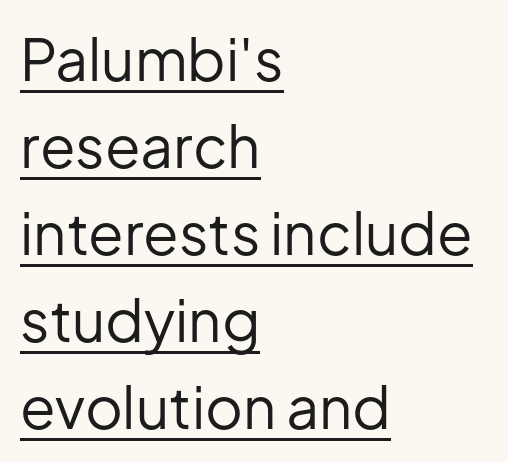
Nobody touched the tracking dial on this one. In terms of letterform style, serifs are entirely absent. All the whitespace from short lines collects on the right. It's the straight-up-and-down kind of type.
